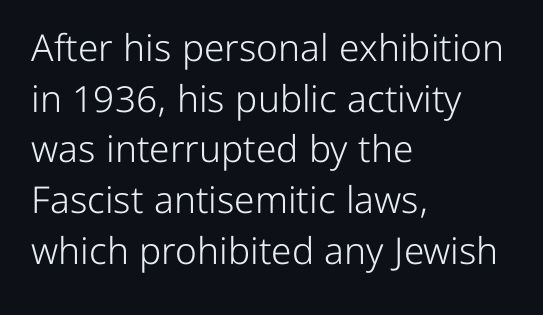
Q: Is the text bold? A: No.
Q: Is the text italic (slanted)? A: No, it is upright.
Q: Is the typeface a serif or a sans-serif typeface? A: Sans-serif.
Q: Is the text underlined? A: No.
Q: How is the paragraph aligned? A: Left-aligned.
Q: Is the spacing between letters normal or unusually wide? A: Normal.
Q: Is the spacing between lines tight, normal or loose? A: Normal.
Q: Width (condensed, normal, or wide)? A: Normal.
Q: Stroke contrast? A: Low.
Q: x-height? A: Medium.
Q: Monospaced? A: No.
